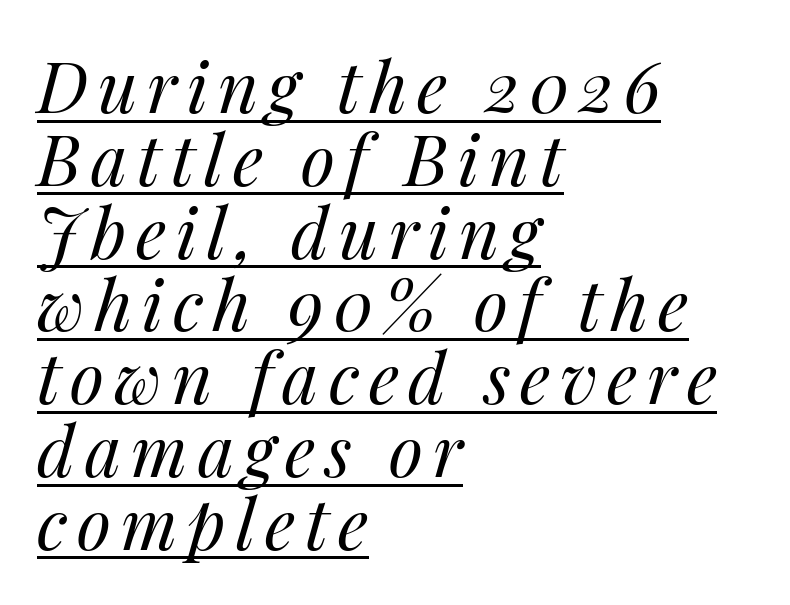
The image shows 70 px regular-weight type, italic (leaning right); set left-aligned, tight line spacing (1.04x), underlined; medium stroke contrast and a medium x-height.
